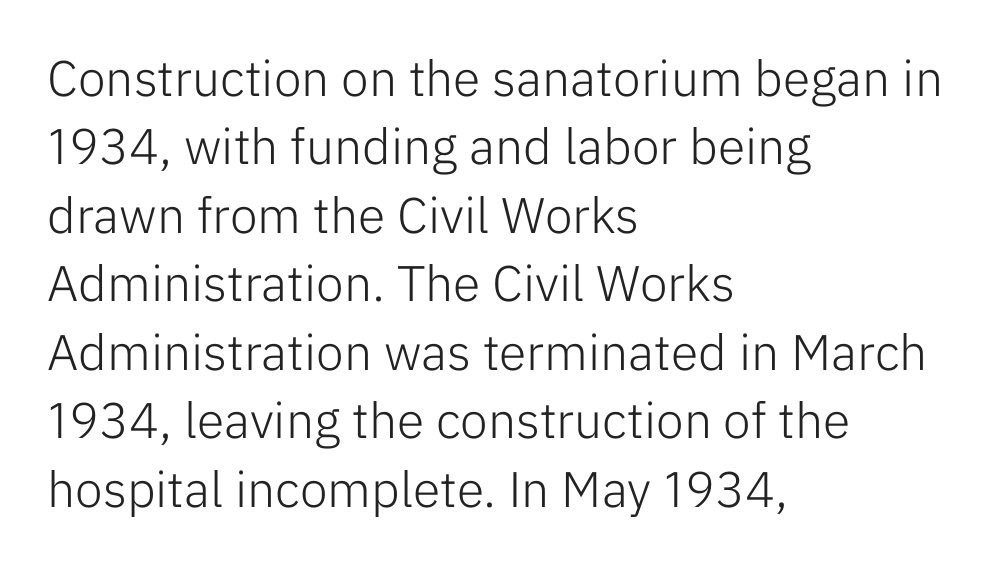
This rendering leaves character spacing at its baseline value. Bare-footed words on every line. Italic? Not at all — the glyphs are vertical. The typesetting does not lean heavy: it is not bold.
